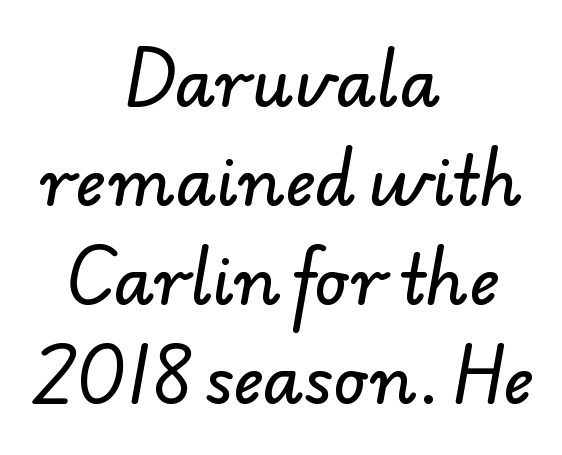
{"serif": "no", "width": "normal", "stroke_contrast": "low", "x_height": "small", "monospaced": "no", "underline": "no", "align": "center", "line_spacing": "normal", "line_spacing_ratio": 1.5, "letter_spacing": "normal", "letter_spacing_em": 0.0, "glyph_px": 66}
